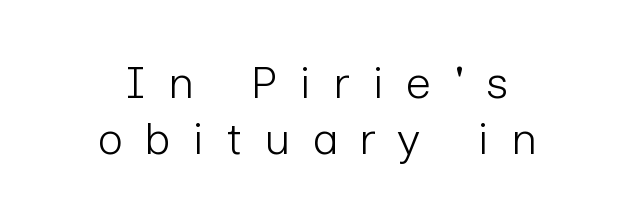
The image shows 45 px light sans-serif type, upright; set centered, normal line spacing (1.25x), unusually wide letter spacing (+0.48 em), not underlined; low stroke contrast and a medium x-height.
